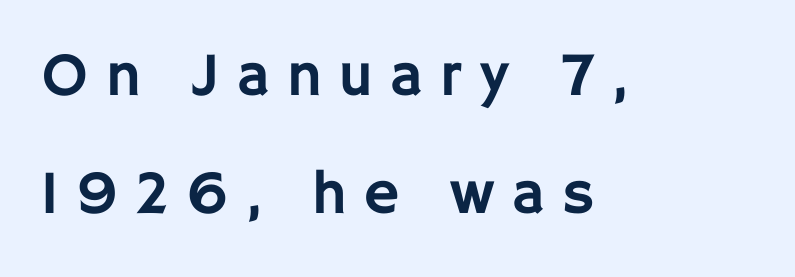
The image shows 62 px sans-serif type, upright; set left-aligned, loose line spacing (1.91x), unusually wide letter spacing (+0.28 em), not underlined; low stroke contrast and a large x-height.
